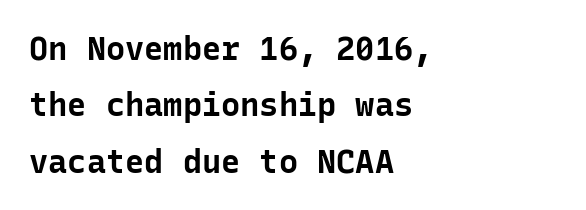
{"serif": "no", "italic": "no", "bold": "yes", "weight": "bold", "width": "normal", "stroke_contrast": "low", "x_height": "medium", "monospaced": "yes", "underline": "no", "align": "left", "line_spacing_ratio": 1.76, "letter_spacing": "normal", "letter_spacing_em": 0.0, "glyph_px": 32}
